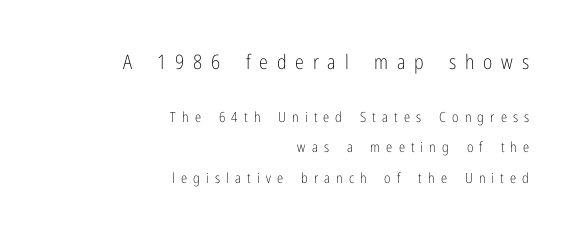
{"italic": "no", "bold": "no", "underline": "no", "align": "right", "line_spacing": "loose", "line_spacing_ratio": 2.18, "letter_spacing": "wide", "letter_spacing_em": 0.44, "larger_block": "first", "size_ratio": 1.43, "glyph_px": 20}
